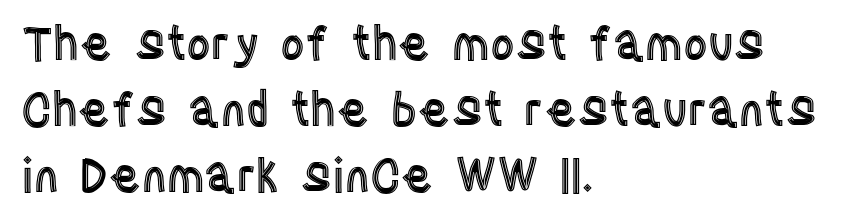
The compositor pushed each line to the left boundary. Rows of type keep a routine distance in the vertical direction. Each row of text sits above clean, open space. Character widths vary here, with narrow letters taking less room than wide ones.
